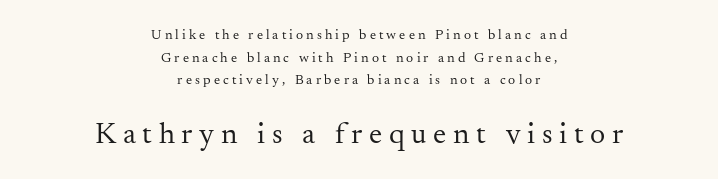
The image shows 30 px regular-weight serif type, upright; set centered, normal line spacing (1.61x), unusually wide letter spacing (+0.22 em), not underlined; the second (bottom) block is 2.14x larger; medium stroke contrast and a small x-height.
